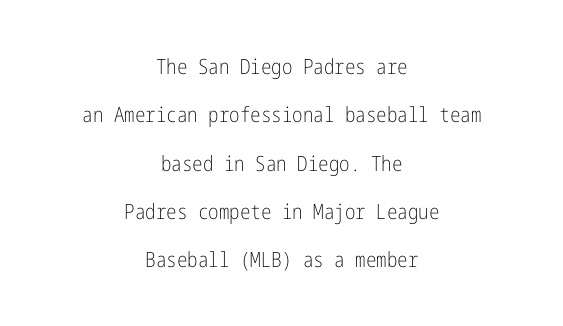
{"italic": "no", "bold": "no", "underline": "no", "align": "center", "line_spacing": "loose", "line_spacing_ratio": 2.3, "letter_spacing": "normal", "letter_spacing_em": 0.0, "glyph_px": 21}
